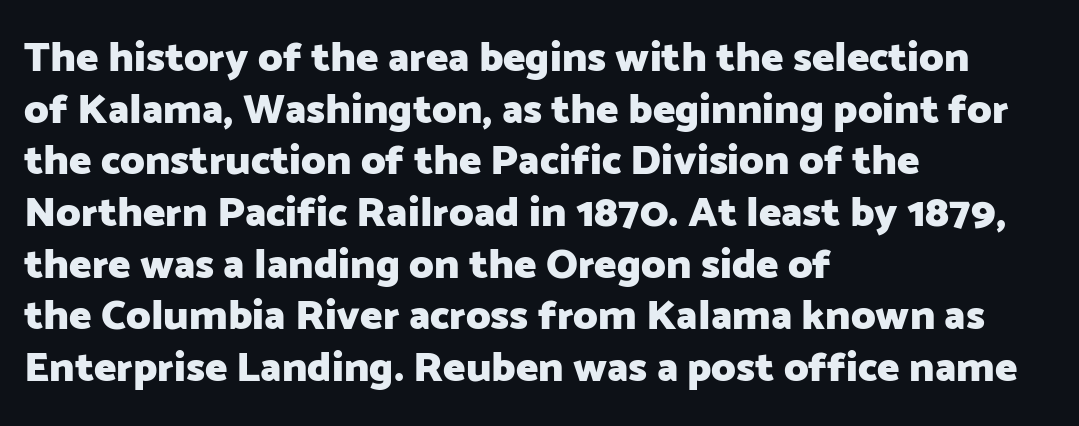
Words appear dense and cohesive because spacing is normal. Check under the words: just untouched page. Type style note: lacks serifs. Think of a printed novel: that variable character pitch is what you see here.
